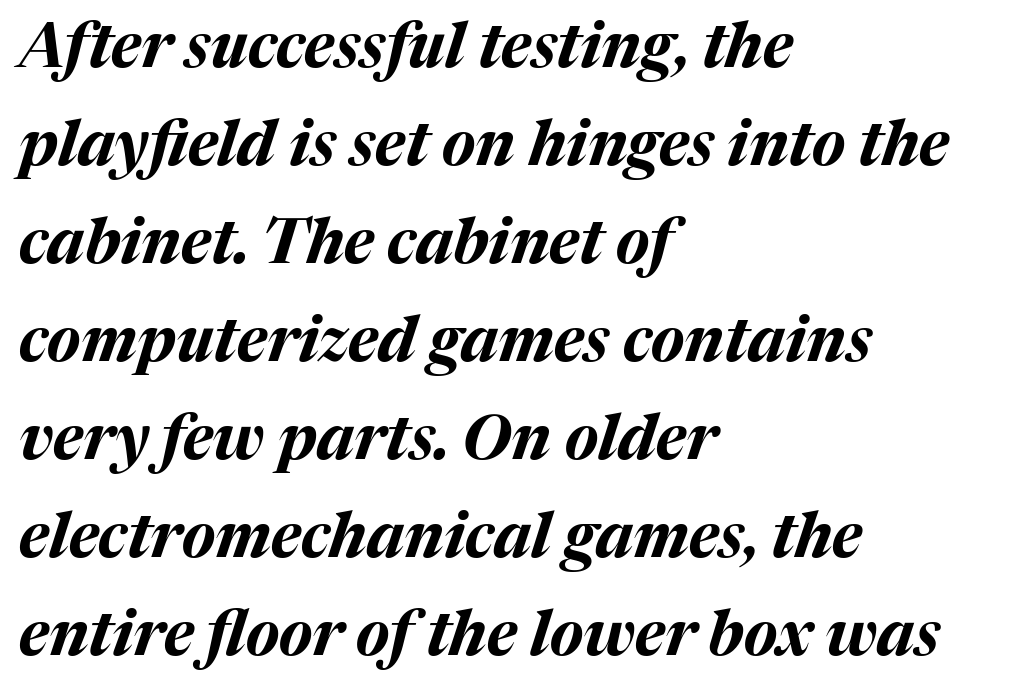
The image shows 62 px bold type, italic (leaning right); set left-aligned, normal line spacing (1.58x), normal letter spacing, not underlined; medium stroke contrast and a medium x-height.
